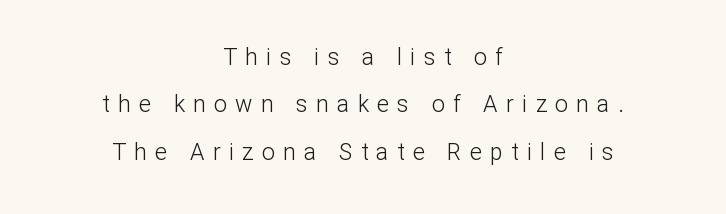
{"italic": "no", "bold": "no", "underline": "no", "align": "center", "line_spacing": "loose", "line_spacing_ratio": 2.06, "letter_spacing": "wide", "letter_spacing_em": 0.36, "glyph_px": 23}
